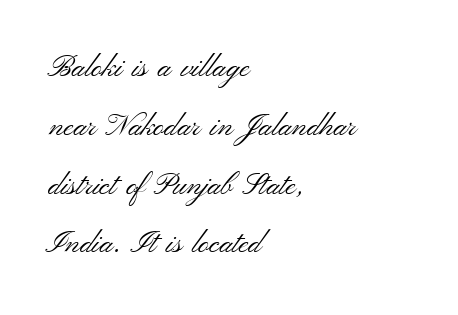
The letterforms sit at book weight or below. A bare baseline throughout the passage. Where is the straight margin? On the left. Spacing between characters is what you'd get straight out of the box. Here the designer chose a conventional face with non-uniform glyph widths.
